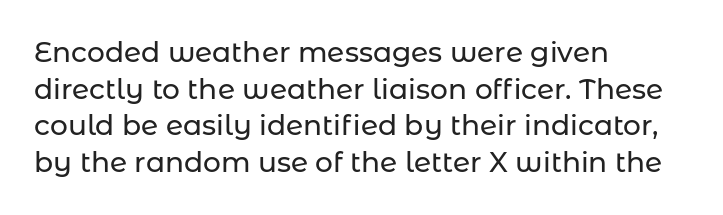
{"serif": "no", "italic": "no", "width": "normal", "stroke_contrast": "low", "x_height": "medium", "monospaced": "no", "underline": "no", "align": "left", "line_spacing": "normal", "line_spacing_ratio": 1.31, "letter_spacing": "normal", "letter_spacing_em": 0.0, "glyph_px": 28}
